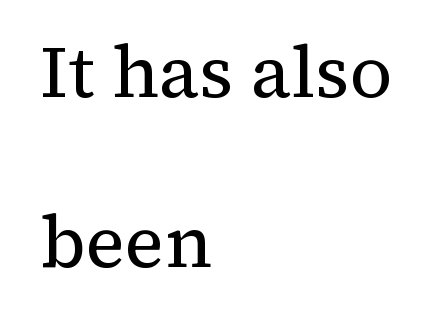
{"serif": "yes", "italic": "no", "bold": "no", "weight": "regular", "width": "normal", "stroke_contrast": "medium", "x_height": "medium", "monospaced": "no", "underline": "no", "align": "left", "line_spacing": "loose", "line_spacing_ratio": 2.3, "letter_spacing": "normal", "letter_spacing_em": 0.0, "glyph_px": 74}
